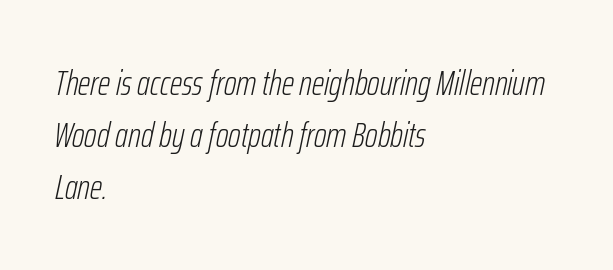
Q: Is the text bold? A: No.
Q: Is the text italic (slanted)? A: Yes, it leans right by about 12 degrees.
Q: Is the text underlined? A: No.
Q: How is the paragraph aligned? A: Left-aligned.
Q: Is the spacing between letters normal or unusually wide? A: Normal.
Q: Is the spacing between lines tight, normal or loose? A: Normal.
Q: Width (condensed, normal, or wide)? A: Condensed.
Q: Stroke contrast? A: Low.
Q: x-height? A: Medium.
Q: Monospaced? A: No.
